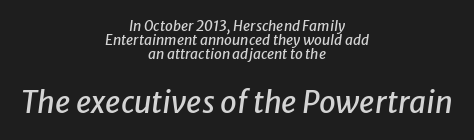
The leading is snug, giving the passage a crowded texture. Here the designer chose a conventional face with non-uniform glyph widths. The rendering enlarges the type as you move from the upper chunk to the lower. Slanted lettering throughout. No word sits above an underline. The whitespace from short lines is split evenly between both sides.
